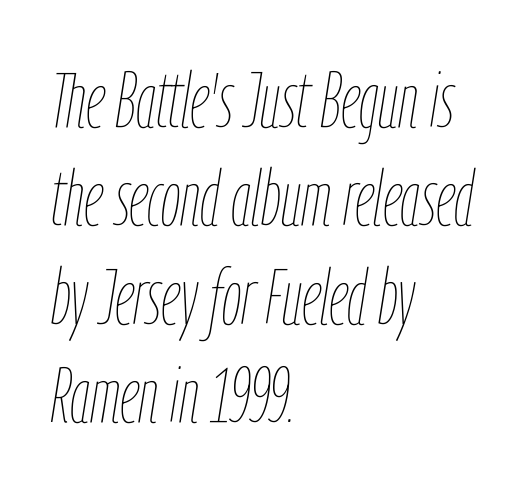
The image shows 78 px thin, condensed type, italic (leaning right); set left-aligned, normal line spacing (1.26x), normal letter spacing, not underlined; low stroke contrast and a medium x-height.
